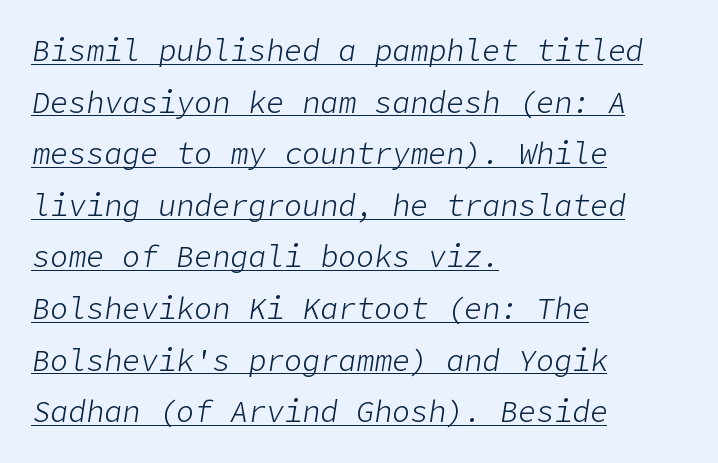
Stems here are at most as thick as an everyday book face. The face used here is rendered with its standard letterfit. Which margin do the lines hug? The left one — the right edge is uneven. Underline: present. This is oblique type, the kind used for emphasis or titles.
